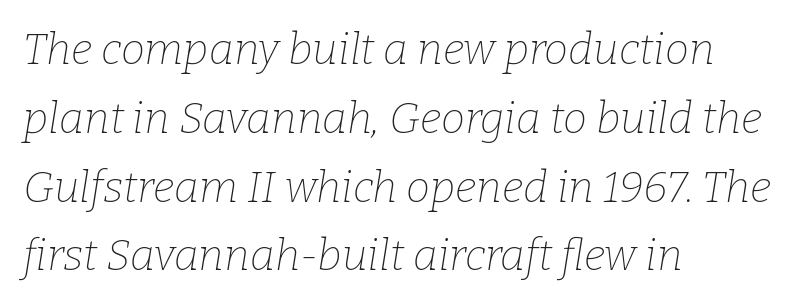
Q: Is the text bold? A: No.
Q: Is the text italic (slanted)? A: Yes, it leans right by about 9 degrees.
Q: Is the typeface a serif or a sans-serif typeface? A: Serif.
Q: Is the text underlined? A: No.
Q: How is the paragraph aligned? A: Left-aligned.
Q: Is the spacing between letters normal or unusually wide? A: Normal.
Q: Is the spacing between lines tight, normal or loose? A: Normal.
Q: Width (condensed, normal, or wide)? A: Normal.
Q: Stroke contrast? A: Low.
Q: x-height? A: Medium.
Q: Monospaced? A: No.
